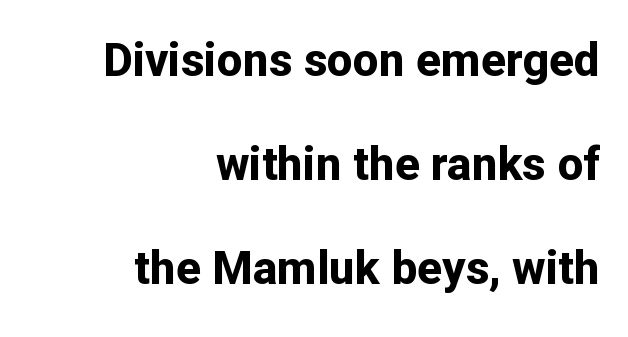
{"serif": "no", "italic": "no", "bold": "yes", "weight": "bold", "width": "normal", "stroke_contrast": "low", "x_height": "medium", "monospaced": "no", "underline": "no", "align": "right", "line_spacing": "loose", "line_spacing_ratio": 2.26, "letter_spacing": "normal", "letter_spacing_em": 0.0, "glyph_px": 46}
